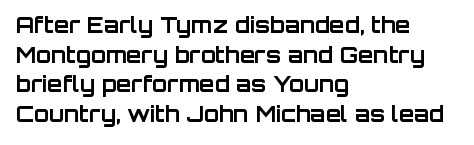
{"italic": "no", "bold": "yes", "underline": "no", "align": "left", "line_spacing": "normal", "line_spacing_ratio": 1.35, "letter_spacing": "normal", "letter_spacing_em": 0.0, "glyph_px": 22}
